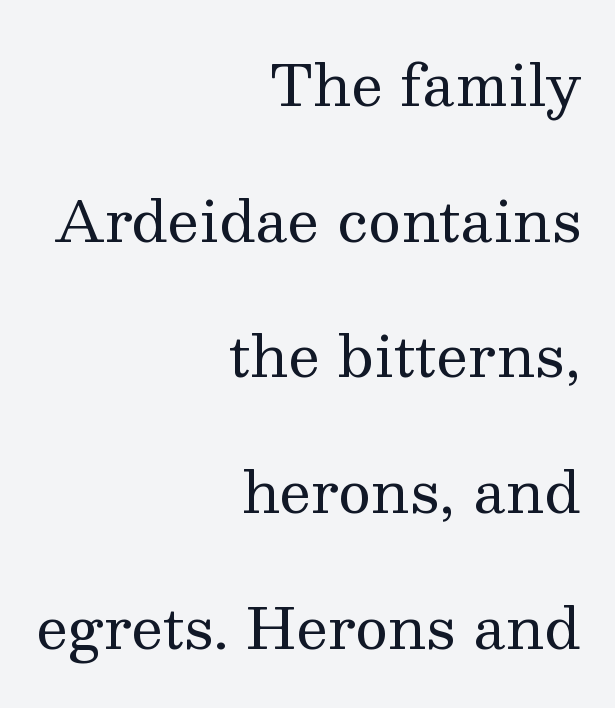
Q: Is the text bold? A: No.
Q: Is the text italic (slanted)? A: No, it is upright.
Q: Is the typeface a serif or a sans-serif typeface? A: Serif.
Q: Is the text underlined? A: No.
Q: How is the paragraph aligned? A: Right-aligned.
Q: Is the spacing between letters normal or unusually wide? A: Normal.
Q: Is the spacing between lines tight, normal or loose? A: Loose.
Q: Width (condensed, normal, or wide)? A: Normal.
Q: Stroke contrast? A: Medium.
Q: x-height? A: Medium.
Q: Monospaced? A: No.
